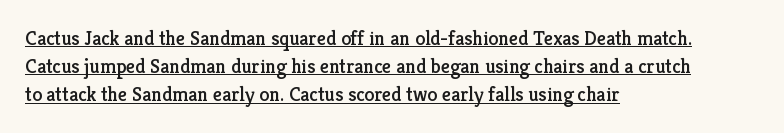
The image shows 20 px text type, upright; set left-aligned, normal line spacing (1.41x), normal letter spacing, underlined.
